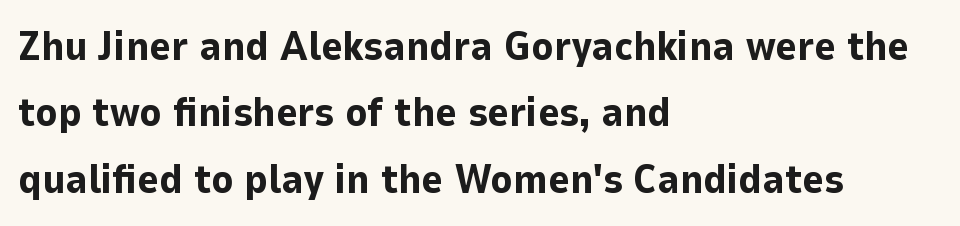
The image shows 41 px bold sans-serif type, upright; set left-aligned, normal line spacing (1.62x), normal letter spacing, not underlined; low stroke contrast and a medium x-height.
